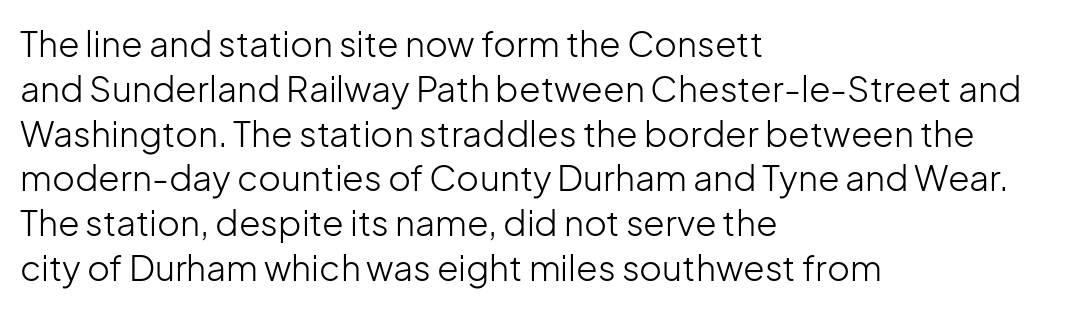
Honestly, there is no underline to notice here at all. This reads as an unemphasized weight, regular at the heaviest. Quick note: not italic, upright. A typesetter would call this proportional, since set widths differ per character.
